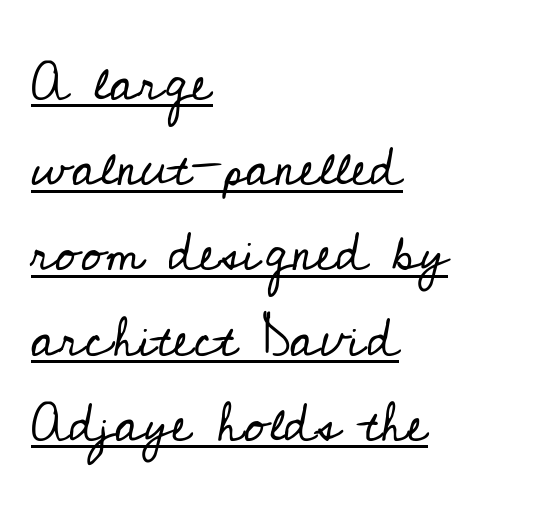
{"serif": "yes", "bold": "no", "weight": "regular", "width": "normal", "stroke_contrast": "low", "x_height": "small", "monospaced": "no", "underline": "yes", "align": "left", "line_spacing": "normal", "line_spacing_ratio": 1.55, "letter_spacing": "normal", "letter_spacing_em": 0.0, "glyph_px": 55}
